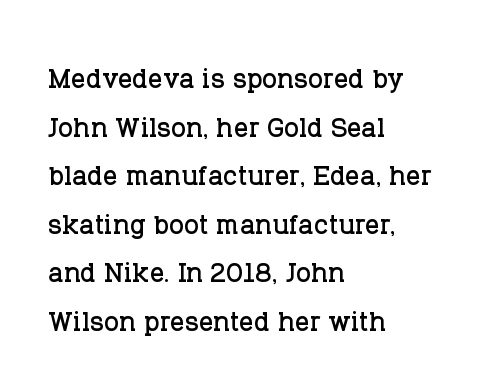
{"serif": "yes", "italic": "no", "width": "normal", "stroke_contrast": "low", "x_height": "large", "monospaced": "no", "underline": "no", "align": "left", "line_spacing": "normal", "line_spacing_ratio": 1.35, "letter_spacing": "normal", "letter_spacing_em": 0.0, "glyph_px": 36}
